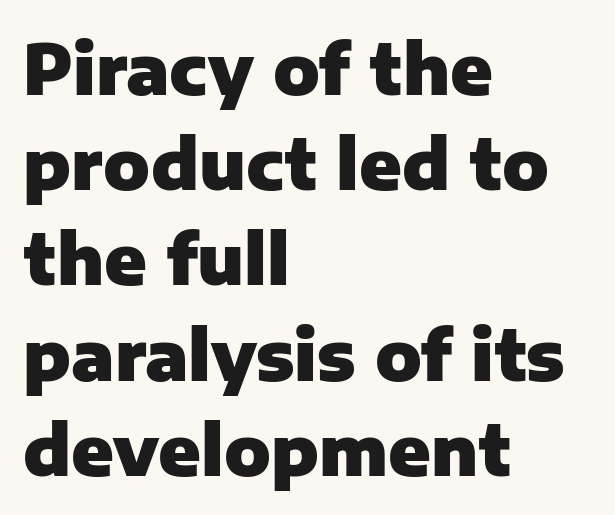
The image shows 69 px heavy sans-serif type, upright; set left-aligned, normal line spacing (1.38x), normal letter spacing, not underlined; low stroke contrast and a medium x-height.
